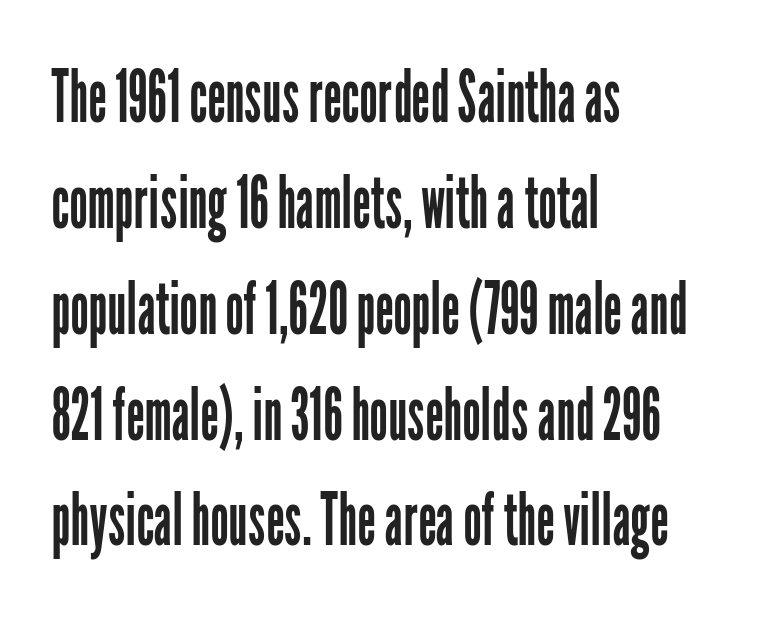
Q: Is the text bold? A: No.
Q: Is the text italic (slanted)? A: No, it is upright.
Q: Is the typeface a serif or a sans-serif typeface? A: Sans-serif.
Q: Is the text underlined? A: No.
Q: How is the paragraph aligned? A: Left-aligned.
Q: Is the spacing between letters normal or unusually wide? A: Normal.
Q: Is the spacing between lines tight, normal or loose? A: Normal.
Q: Width (condensed, normal, or wide)? A: Condensed.
Q: Stroke contrast? A: Low.
Q: x-height? A: Medium.
Q: Monospaced? A: No.
